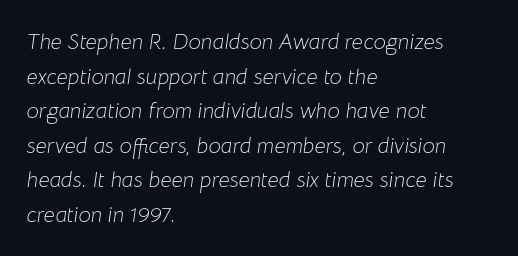
Q: Is the text bold? A: No.
Q: Is the text italic (slanted)? A: Yes, it leans right by about 8 degrees.
Q: Is the text underlined? A: No.
Q: How is the paragraph aligned? A: Left-aligned.
Q: Is the spacing between letters normal or unusually wide? A: Normal.
Q: Is the spacing between lines tight, normal or loose? A: Normal.
